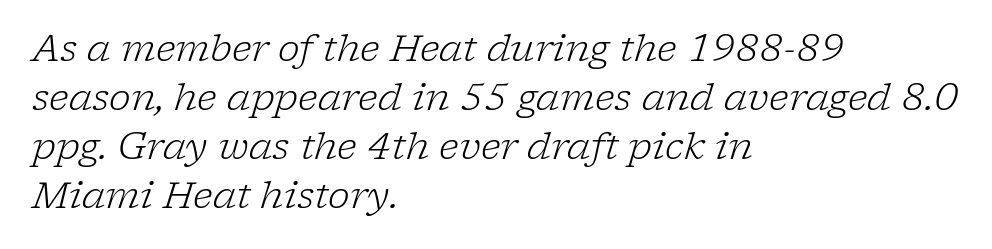
Q: Is the text bold? A: No.
Q: Is the text italic (slanted)? A: Yes, it leans right by about 17 degrees.
Q: Is the typeface a serif or a sans-serif typeface? A: Serif.
Q: Is the text underlined? A: No.
Q: How is the paragraph aligned? A: Left-aligned.
Q: Is the spacing between letters normal or unusually wide? A: Normal.
Q: Is the spacing between lines tight, normal or loose? A: Normal.
Q: Width (condensed, normal, or wide)? A: Normal.
Q: Stroke contrast? A: Low.
Q: x-height? A: Medium.
Q: Monospaced? A: No.
